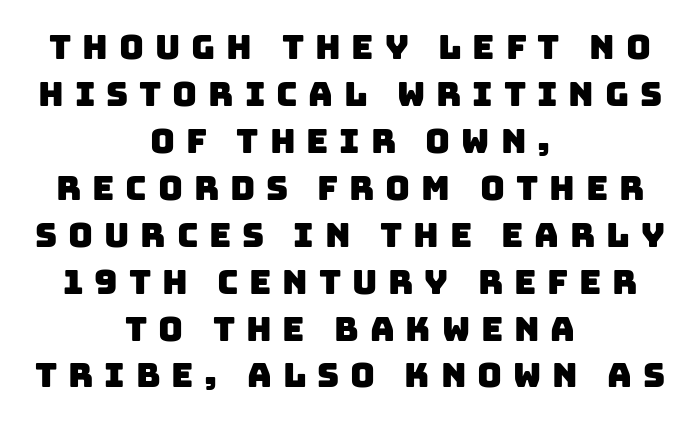
The image shows 34 px sans-serif type; set centered, normal line spacing (1.38x), unusually wide letter spacing (+0.32 em), not underlined; low stroke contrast and a large x-height.
